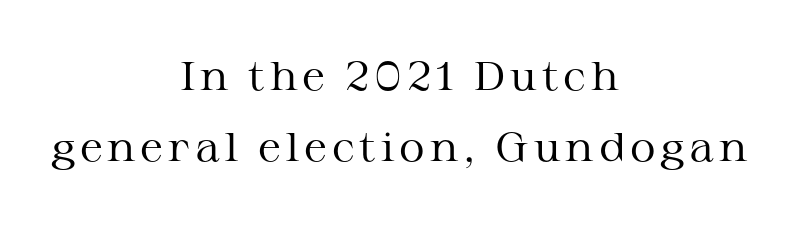
Q: Is the text bold? A: No.
Q: Is the text italic (slanted)? A: No, it is upright.
Q: Is the typeface a serif or a sans-serif typeface? A: Serif.
Q: Is the text underlined? A: No.
Q: How is the paragraph aligned? A: Centered.
Q: Width (condensed, normal, or wide)? A: Wide.
Q: Stroke contrast? A: Medium.
Q: x-height? A: Medium.
Q: Monospaced? A: No.
